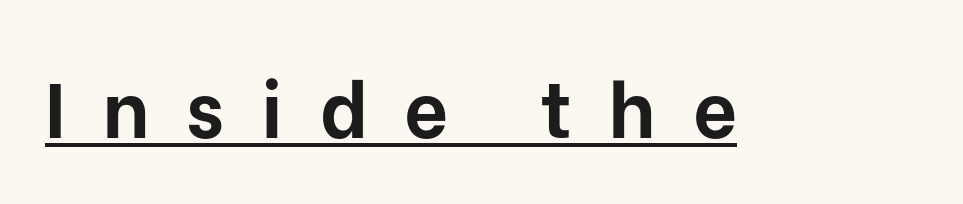
The letterforms stand isolated, each surrounded by extra space. Posture: vertical. Students, this is bold: see how much ink each stroke carries. What decoration does the sample have? An underline. Looks like regular typesetting: each glyph gets only the width it needs. Serif or sans? Sans — the stroke terminals are bare.
